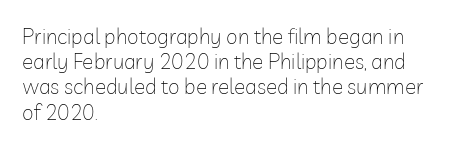
The letterforms sit shoulder to shoulder at normal distance. Typeset ragged right — the left edge is the straight one. The lettering holds an erect, upright posture throughout. Vertical stems look standard width or narrower in stroke. Beneath every word, the page is bare.
